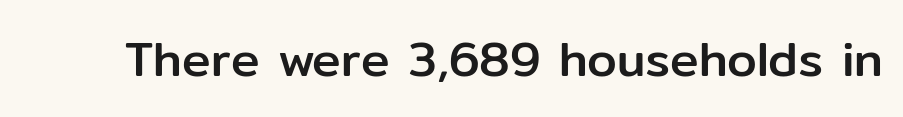
The image shows 48 px sans-serif type, upright; set normal letter spacing, not underlined; low stroke contrast and a medium x-height.
